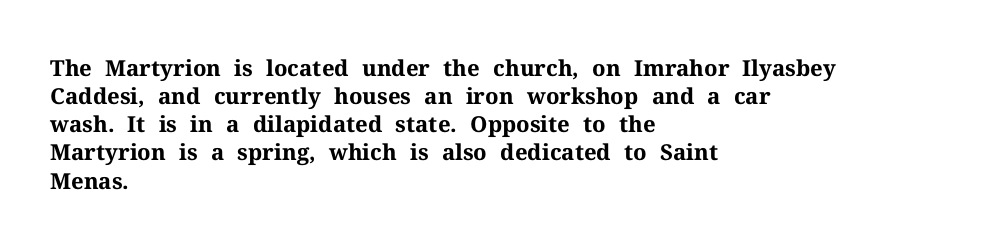
The passage is arranged the way most books set body copy — flush left. No word sits above an underline. Nobody touched the tracking dial on this one. Stroke thickness is high; the sample reads as a true bold.
